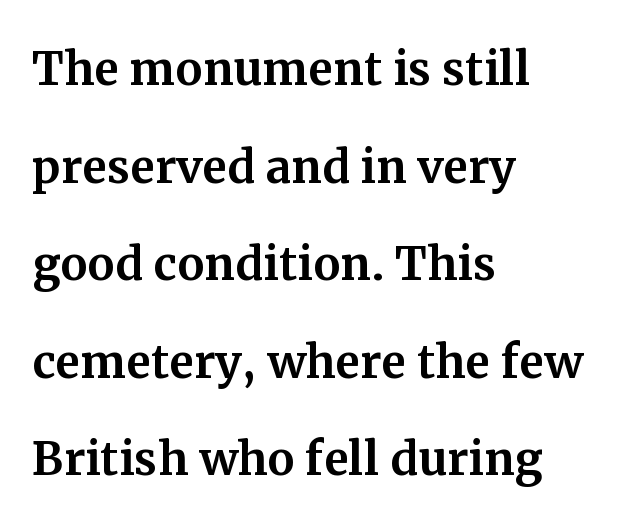
The image shows 61 px serif type, upright; set left-aligned, normal line spacing (1.6x), normal letter spacing, not underlined; medium stroke contrast and a medium x-height.
